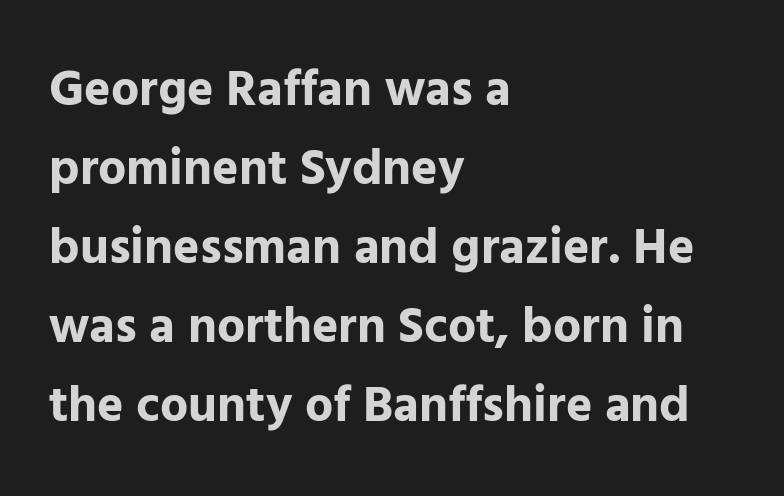
Q: Is the text bold? A: Yes.
Q: Is the text italic (slanted)? A: No, it is upright.
Q: Is the typeface a serif or a sans-serif typeface? A: Sans-serif.
Q: Is the text underlined? A: No.
Q: How is the paragraph aligned? A: Left-aligned.
Q: Is the spacing between letters normal or unusually wide? A: Normal.
Q: Is the spacing between lines tight, normal or loose? A: Normal.
Q: Width (condensed, normal, or wide)? A: Normal.
Q: Stroke contrast? A: Low.
Q: x-height? A: Medium.
Q: Monospaced? A: No.
